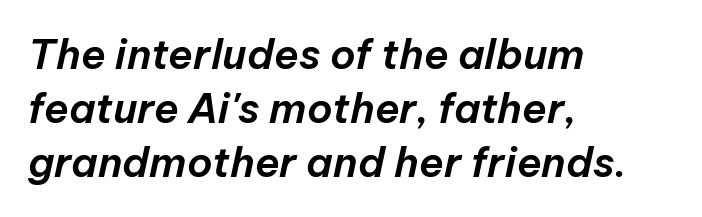
The image shows 41 px text type, italic (leaning right); set left-aligned, normal line spacing (1.32x), normal letter spacing, not underlined; low stroke contrast and a medium x-height.
